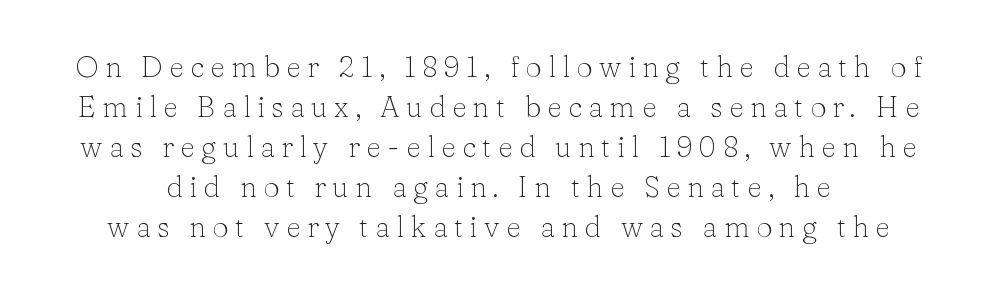
The line-height multiplier appears to be the usual default. Anything drawn beneath the words? Only blank space. Small tapered or slab feet sit at the stroke ends, so this counts as serif. Each letter keeps its own natural width here, so spacing adapts to shape.
